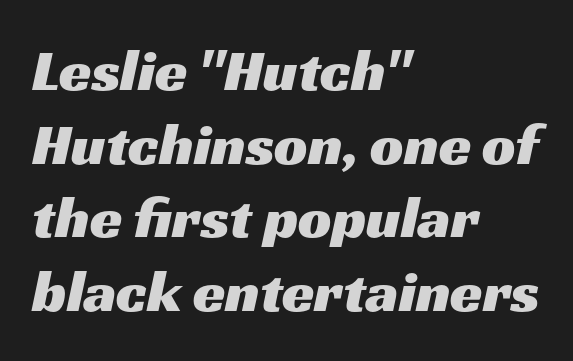
Honestly, the row spacing looks completely unremarkable. Rule under the text: the space is simply empty. Character widths vary here, with narrow letters taking less room than wide ones. Nothing sits at the stroke ends, so this counts as sans-serif.
